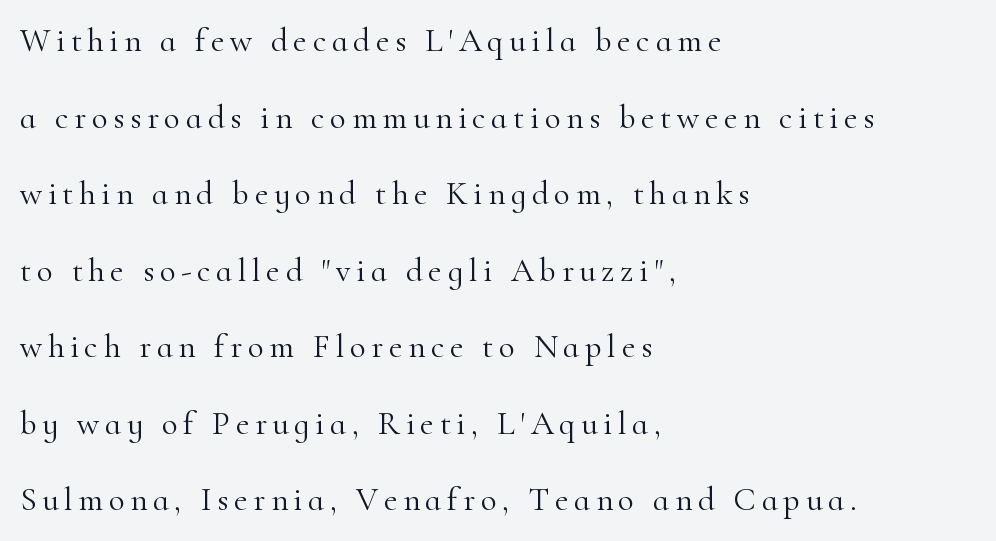
The image shows 33 px light serif type, upright; set left-aligned, loose line spacing (2.32x), not underlined; high stroke contrast and a small x-height.
